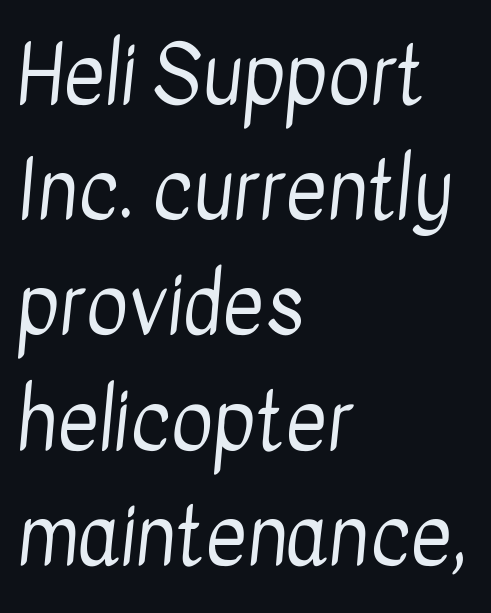
Any mark beneath the type? The region is blank. Do the characters align in a grid? No, the font is proportional. Which margin do the lines hug? The left one — the right edge is uneven. The type family on display is of the sans-serif kind.
